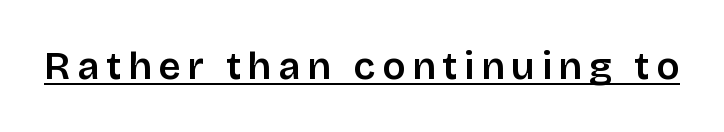
The image shows 39 px sans-serif type, upright; set underlined; low stroke contrast and a large x-height.
